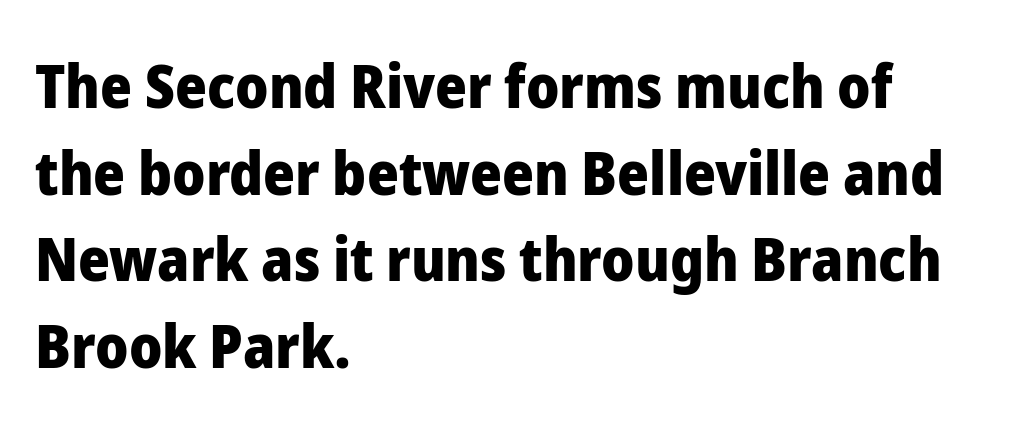
{"serif": "no", "italic": "no", "bold": "yes", "weight": "heavy", "width": "normal", "stroke_contrast": "low", "x_height": "medium", "monospaced": "no", "underline": "no", "align": "left", "line_spacing": "normal", "line_spacing_ratio": 1.42, "letter_spacing": "normal", "letter_spacing_em": 0.0, "glyph_px": 61}
